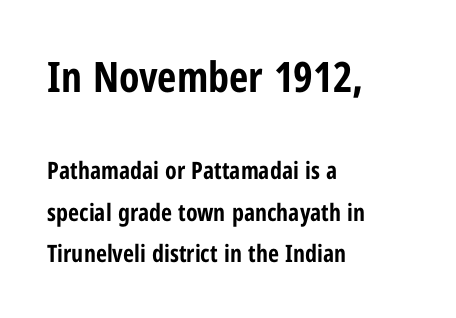
The image shows 42 px bold, condensed sans-serif type, upright; set left-aligned, line spacing 1.73x, normal letter spacing, not underlined; the first (top) block is 1.75x larger; low stroke contrast and a medium x-height.
